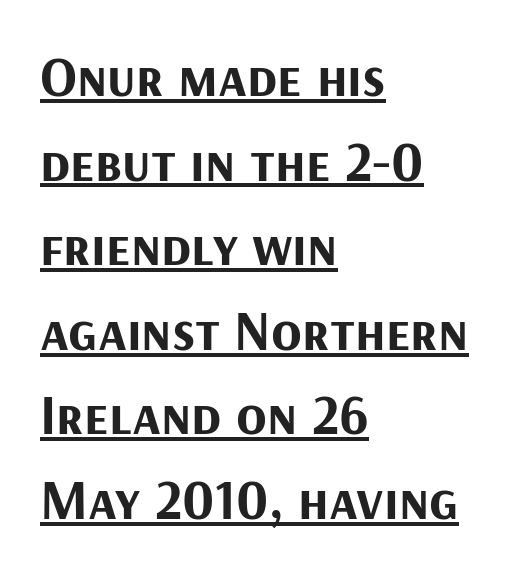
Grotesque or geometric, the face here clearly has no serifs. Notice how descenders clear the ascenders below comfortably — that's standard leading. I'd describe the lettering as bold — thick and assertive. Emphasis is given by a line drawn under the lettering.
